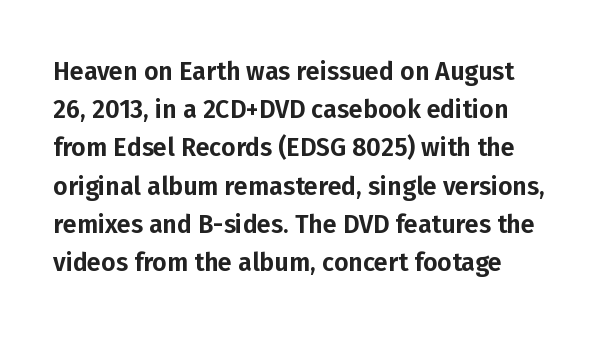
The image shows 25 px text type, upright; set left-aligned, normal line spacing (1.53x), normal letter spacing, not underlined.
